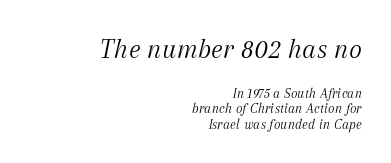
Q: Is the text bold? A: No.
Q: Is the text italic (slanted)? A: Yes, it leans right by about 12 degrees.
Q: Is the typeface a serif or a sans-serif typeface? A: Serif.
Q: Is the text underlined? A: No.
Q: How is the paragraph aligned? A: Right-aligned.
Q: Is the spacing between letters normal or unusually wide? A: Normal.
Q: Is the spacing between lines tight, normal or loose? A: Tight.
Q: Which block of text is set in a larger size, the first (top) or the second (bottom)? A: The first (top) one.
Q: Width (condensed, normal, or wide)? A: Normal.
Q: Stroke contrast? A: Medium.
Q: x-height? A: Medium.
Q: Monospaced? A: No.
